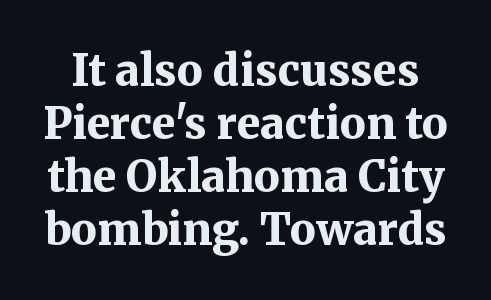
{"serif": "yes", "italic": "no", "bold": "yes", "weight": "bold", "width": "normal", "stroke_contrast": "medium", "x_height": "medium", "monospaced": "no", "underline": "no", "line_spacing_ratio": 1.23, "letter_spacing": "normal", "letter_spacing_em": 0.0, "glyph_px": 43}
